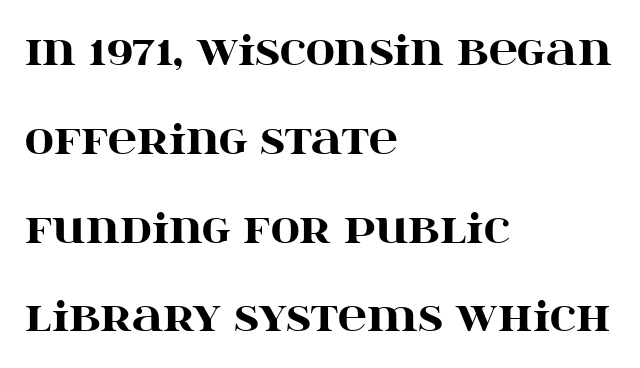
Q: Is the text bold? A: Yes.
Q: Is the text italic (slanted)? A: No, it is upright.
Q: Is the typeface a serif or a sans-serif typeface? A: Serif.
Q: Is the text underlined? A: No.
Q: How is the paragraph aligned? A: Left-aligned.
Q: Is the spacing between letters normal or unusually wide? A: Normal.
Q: Is the spacing between lines tight, normal or loose? A: Loose.
Q: Width (condensed, normal, or wide)? A: Wide.
Q: Stroke contrast? A: High.
Q: x-height? A: Large.
Q: Monospaced? A: No.
